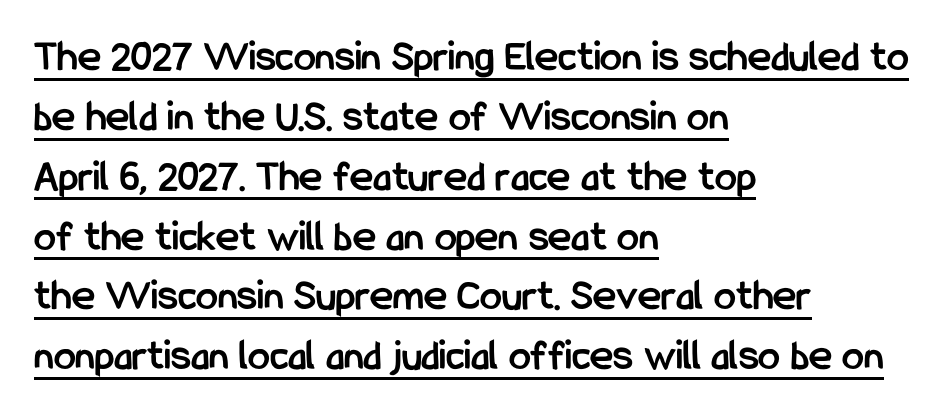
Short and long lines alike share a common starting point at left. Heavy, bold letterforms. This block has exactly the height ordinary leading produces. Here the designer chose a conventional face with non-uniform glyph widths.
